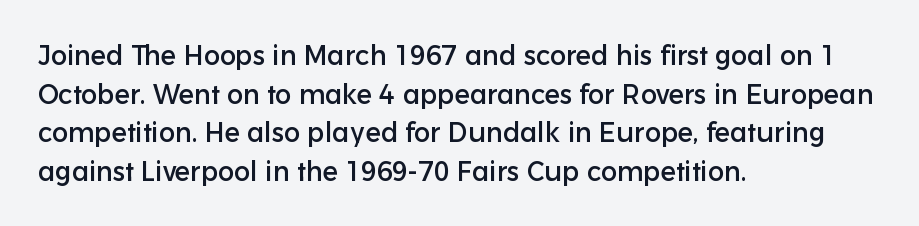
{"italic": "no", "underline": "no", "align": "left", "line_spacing": "normal", "line_spacing_ratio": 1.43, "letter_spacing": "normal", "letter_spacing_em": 0.0, "glyph_px": 27}
